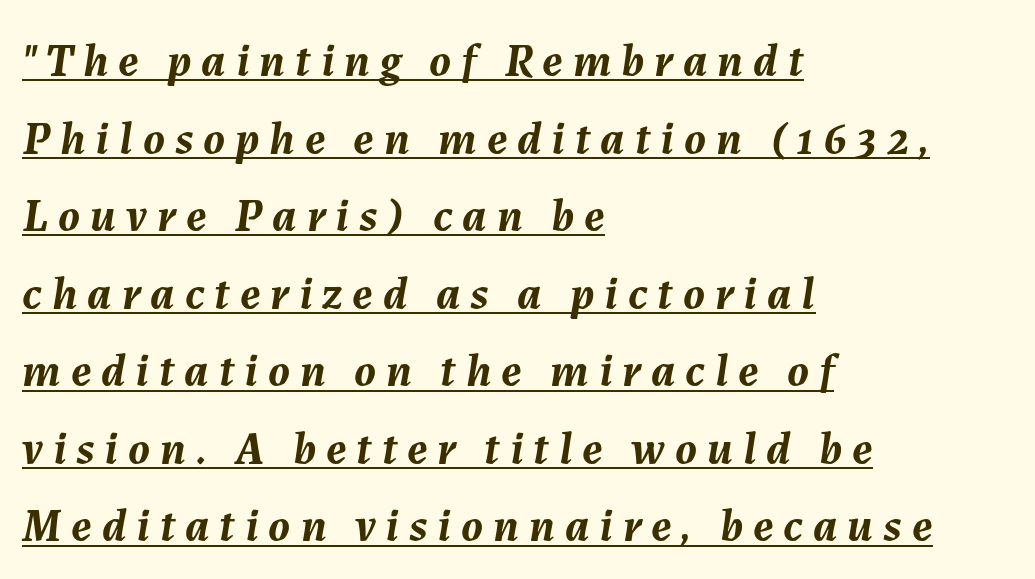
The image shows 47 px semibold type, italic (leaning right); set left-aligned, normal line spacing (1.65x), unusually wide letter spacing (+0.21 em), underlined; medium stroke contrast and a medium x-height.
